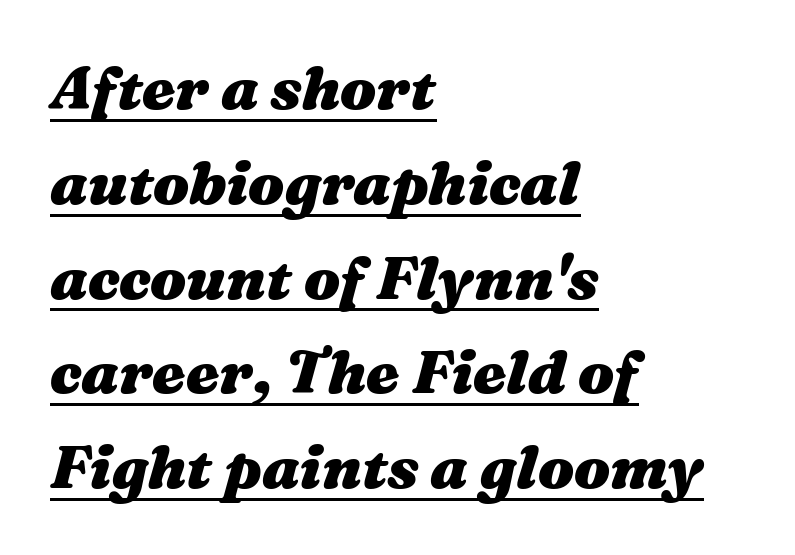
The image shows 60 px heavy, wide type, italic (leaning right); set left-aligned, normal line spacing (1.58x), normal letter spacing, underlined; medium stroke contrast and a medium x-height.
